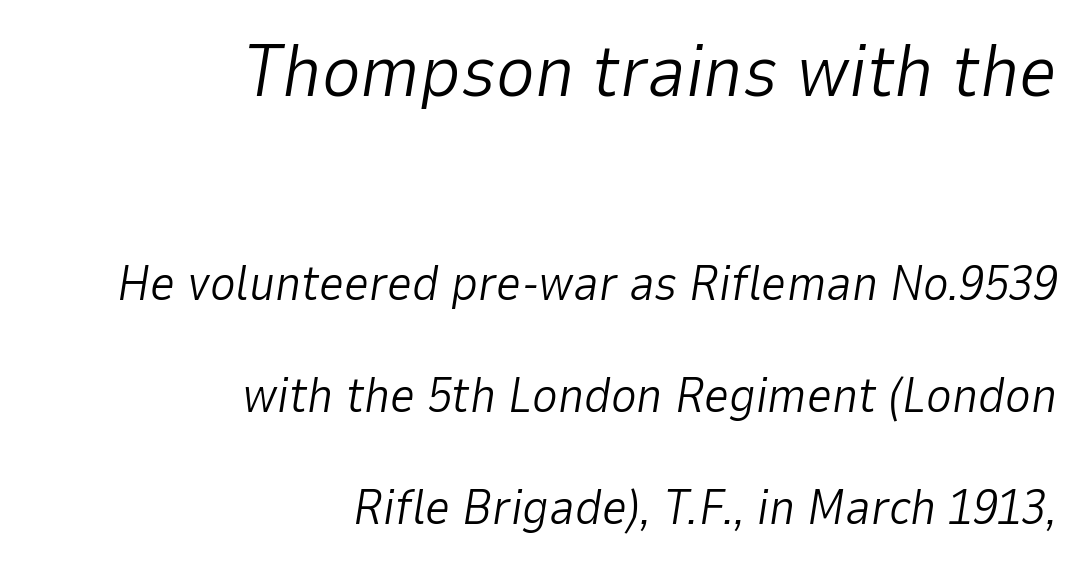
An italicized treatment has been applied to the whole sample. The setting favours the right margin, as signatures and pull-quotes sometimes do. Think of a printed novel: that variable character pitch is what you see here. Two sizes are in play, and the larger belongs to the first block. Has an underline been added? It has not.
